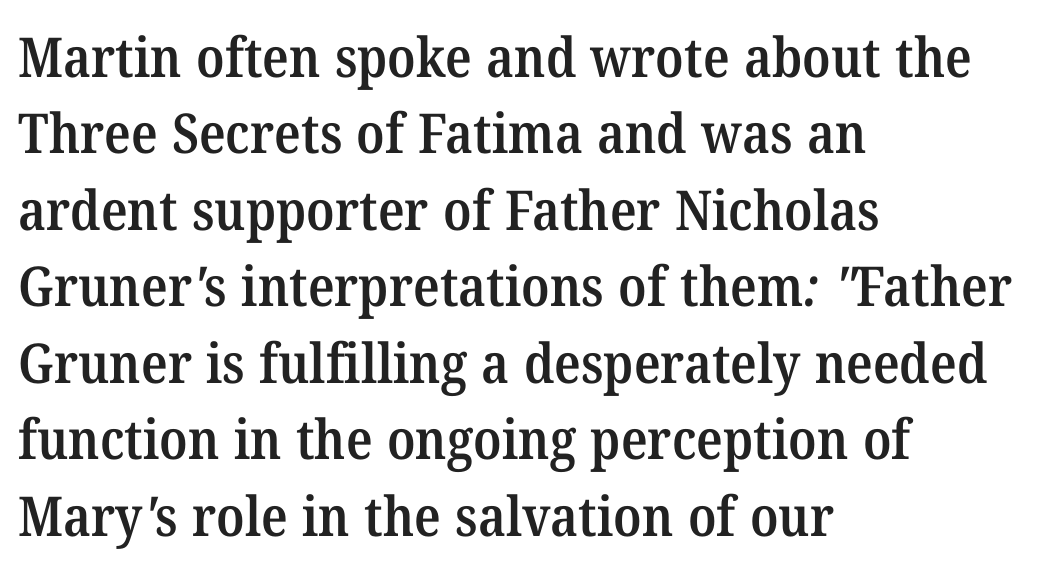
The text block is weighted toward the left margin, trailing off unevenly rightward. The rendering keeps characters at their native spacing. These lines are rendered in a variable-pitch font. Semibold letterforms, between regular and bold. The strip under each line holds only bare page. How would I describe the line gaps? Plain and ordinary.
